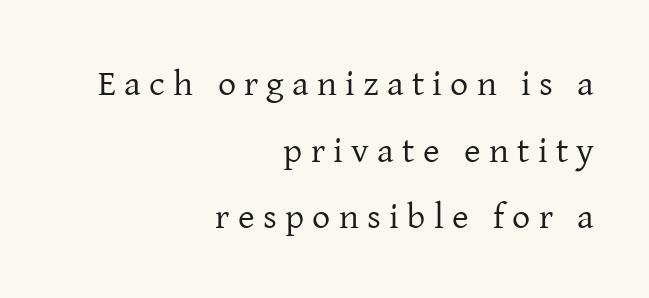
The image shows 36 px regular-weight serif type, upright; set right-aligned, line spacing 1.85x, unusually wide letter spacing (+0.23 em), not underlined; low stroke contrast and a medium x-height.
